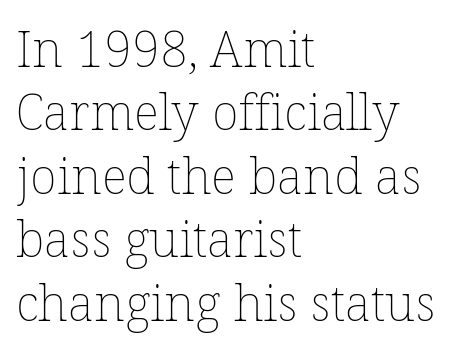
Q: Is the text bold? A: No.
Q: Is the text italic (slanted)? A: No, it is upright.
Q: Is the text underlined? A: No.
Q: How is the paragraph aligned? A: Left-aligned.
Q: Is the spacing between letters normal or unusually wide? A: Normal.
Q: Is the spacing between lines tight, normal or loose? A: Normal.
Q: Width (condensed, normal, or wide)? A: Normal.
Q: Stroke contrast? A: Low.
Q: x-height? A: Medium.
Q: Monospaced? A: No.
